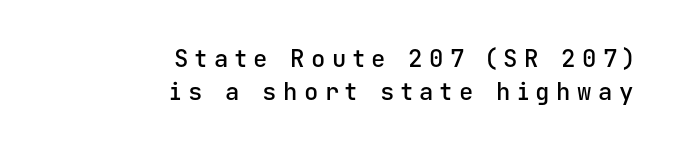
Q: Is the text bold? A: Semi-bold.
Q: Is the text italic (slanted)? A: No, it is upright.
Q: Is the text underlined? A: No.
Q: How is the paragraph aligned? A: Right-aligned.
Q: Is the spacing between letters normal or unusually wide? A: Unusually wide.
Q: Is the spacing between lines tight, normal or loose? A: Normal.
